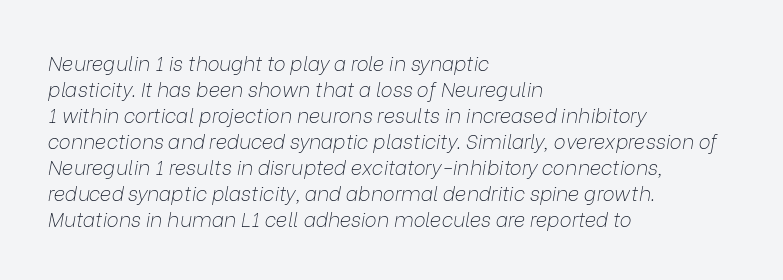
All the whitespace from short lines collects on the right. Any mark beneath the type? The region is blank. Leading matches the norm, producing a regular column. This rendering leaves character spacing at its baseline value.
